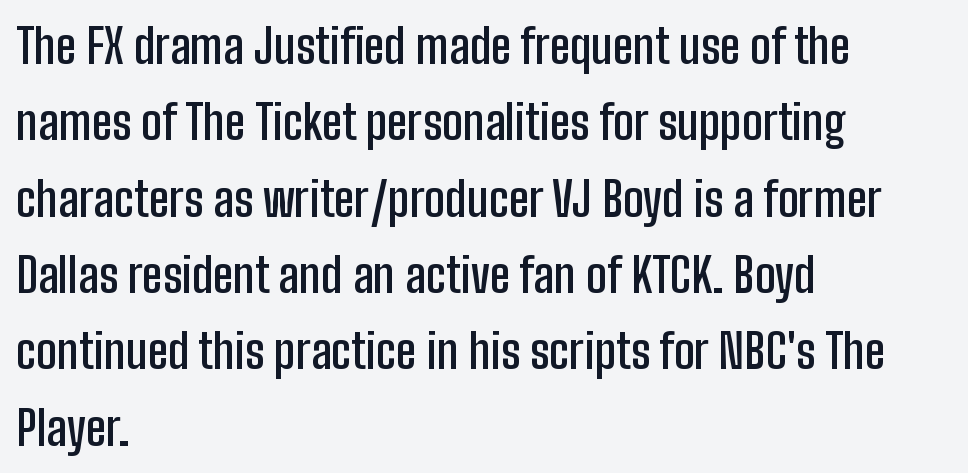
{"serif": "no", "italic": "no", "bold": "semi", "weight": "semibold", "width": "condensed", "stroke_contrast": "low", "x_height": "medium", "monospaced": "no", "underline": "no", "align": "left", "line_spacing": "normal", "line_spacing_ratio": 1.59, "letter_spacing": "normal", "letter_spacing_em": 0.0, "glyph_px": 48}
